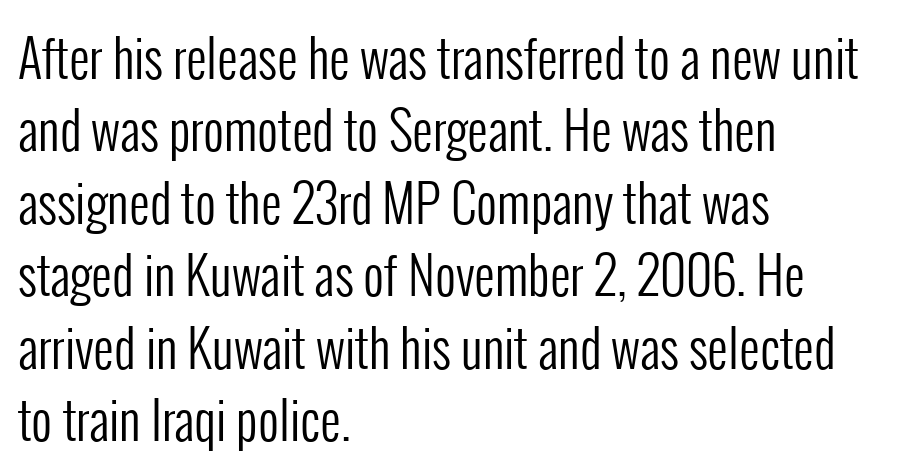
The letters advance in unequal steps, a hallmark of proportional type. These lines are composed in type without serifs. It's the straight-up-and-down kind of type. Does the leading feel generous? No, just average. The passage shown is not underscored anywhere. Students, note that the glyphs here touch the page at normal intervals.
